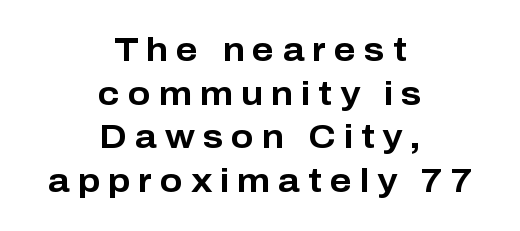
Observe the absence of serifs on each vertical stroke in this sample. Varying glyph widths throughout — classic text-font behaviour. Glyph-to-glyph distance is far greater than everyday printed text. Students, this is bold: see how much ink each stroke carries.
